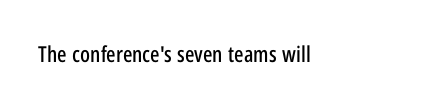
The image shows 22 px text type, upright; set normal letter spacing, not underlined.
